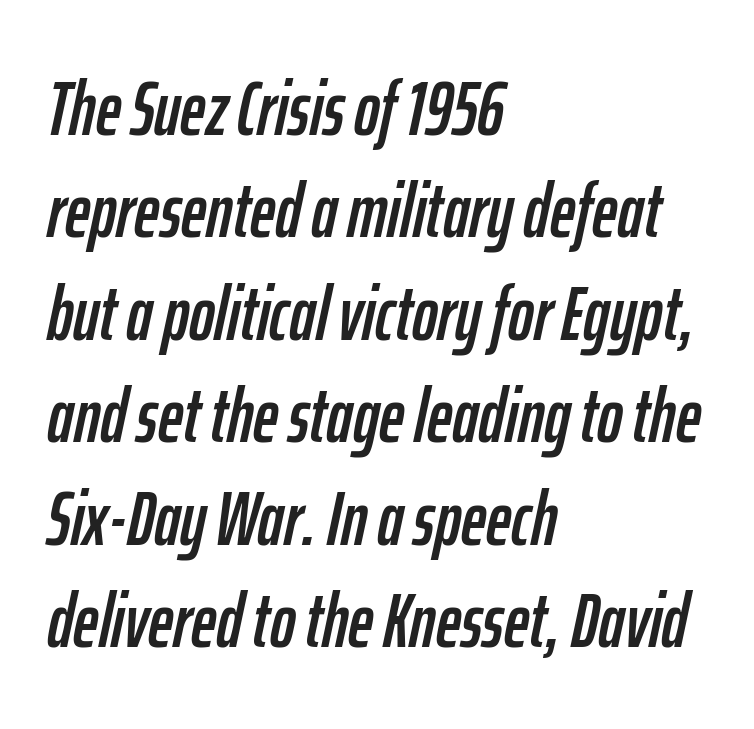
Q: Is the text italic (slanted)? A: Yes, it leans right by about 12 degrees.
Q: Is the text underlined? A: No.
Q: How is the paragraph aligned? A: Left-aligned.
Q: Is the spacing between letters normal or unusually wide? A: Normal.
Q: Is the spacing between lines tight, normal or loose? A: Normal.
Q: Width (condensed, normal, or wide)? A: Condensed.
Q: Stroke contrast? A: Low.
Q: x-height? A: Medium.
Q: Monospaced? A: No.
